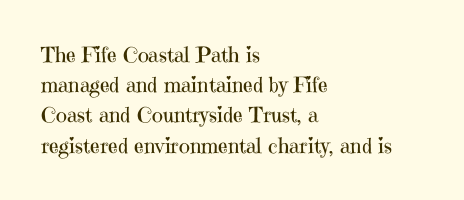
Q: Is the text bold? A: No.
Q: Is the text italic (slanted)? A: No, it is upright.
Q: Is the text underlined? A: No.
Q: How is the paragraph aligned? A: Left-aligned.
Q: Is the spacing between letters normal or unusually wide? A: Normal.
Q: Is the spacing between lines tight, normal or loose? A: Normal.
